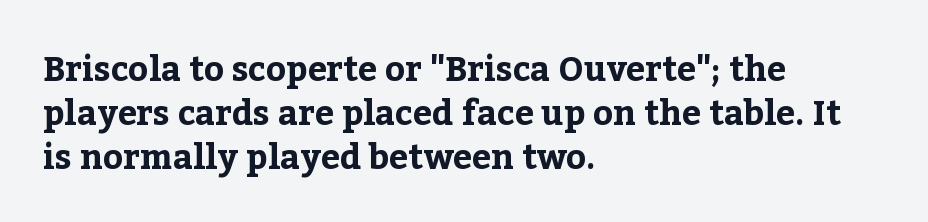
The image shows 34 px bold serif type, upright; set left-aligned, normal line spacing (1.29x), normal letter spacing, not underlined; low stroke contrast and a medium x-height.
